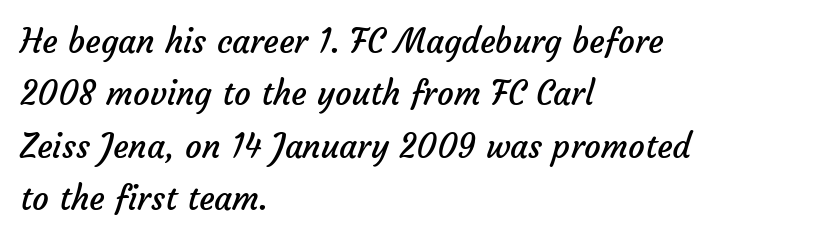
Standard letterfit; no display-style spreading of the glyphs. Interline gaps are of average width in this sample. Think of a printed novel: that variable character pitch is what you see here. No extra ink here — the face is not bold. Classification — sans serif.
